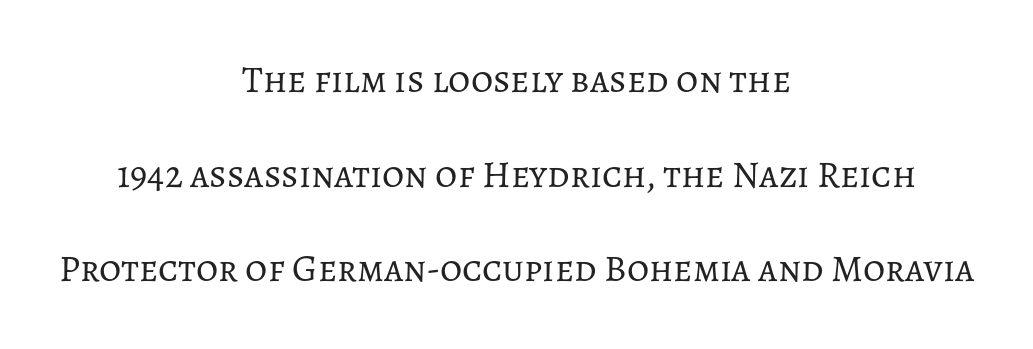
The image shows 38 px regular-weight type, upright; set centered, loose line spacing (2.49x), normal letter spacing, not underlined; low stroke contrast and a medium x-height.
